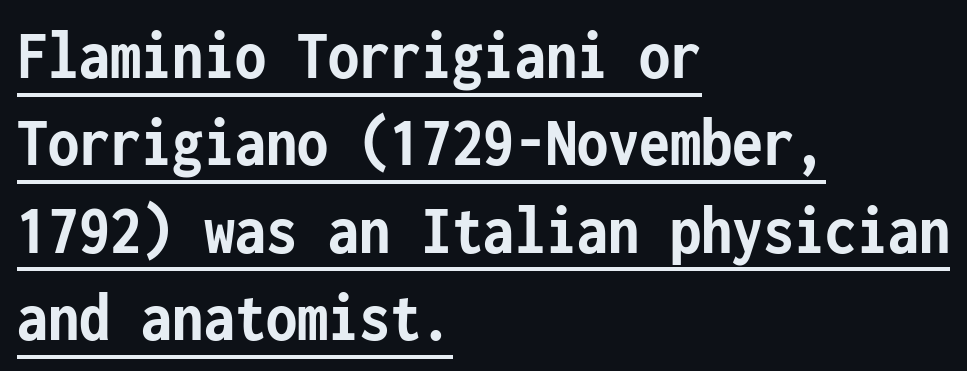
{"serif": "no", "italic": "no", "bold": "yes", "weight": "semibold", "width": "condensed", "stroke_contrast": "low", "x_height": "medium", "monospaced": "yes", "underline": "yes", "align": "left", "line_spacing_ratio": 1.23, "letter_spacing": "normal", "letter_spacing_em": 0.0, "glyph_px": 71}
